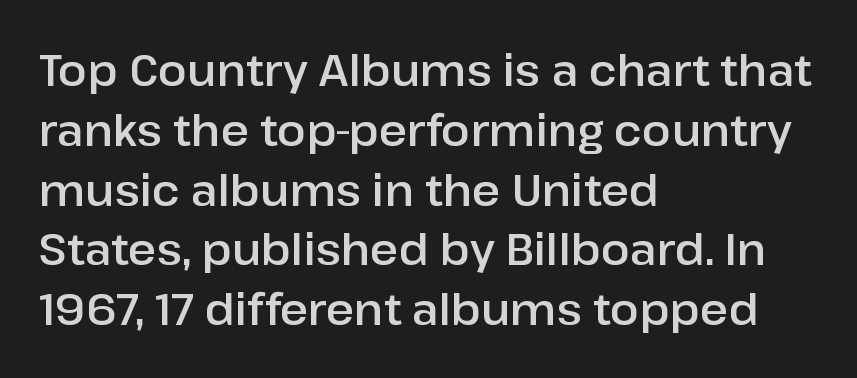
The face used here is rendered with its standard letterfit. The lines are quadded left. This block has exactly the height ordinary leading produces. Check the space under the baseline: it is left empty. A typesetter would mark this as roman, not italic.
